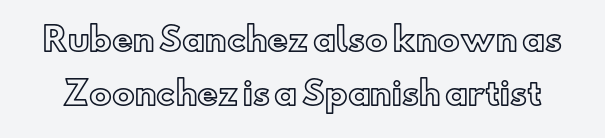
The image shows 32 px text type, upright; set normal line spacing (1.7x), normal letter spacing, not underlined; a small x-height.
